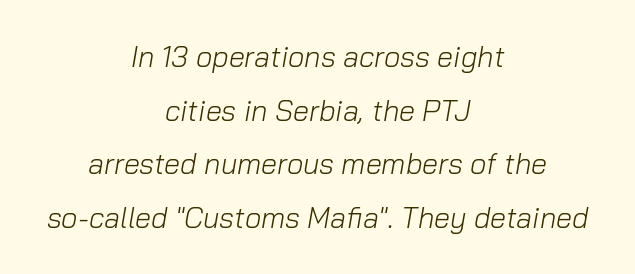
The image shows 29 px light type, italic (leaning right); set centered, line spacing 1.85x, normal letter spacing, not underlined; low stroke contrast and a medium x-height.
